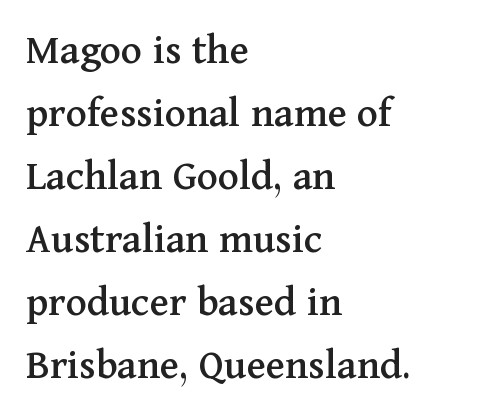
{"serif": "yes", "italic": "no", "width": "normal", "stroke_contrast": "medium", "x_height": "medium", "monospaced": "no", "underline": "no", "align": "left", "line_spacing": "normal", "line_spacing_ratio": 1.43, "letter_spacing": "normal", "letter_spacing_em": 0.0, "glyph_px": 44}
